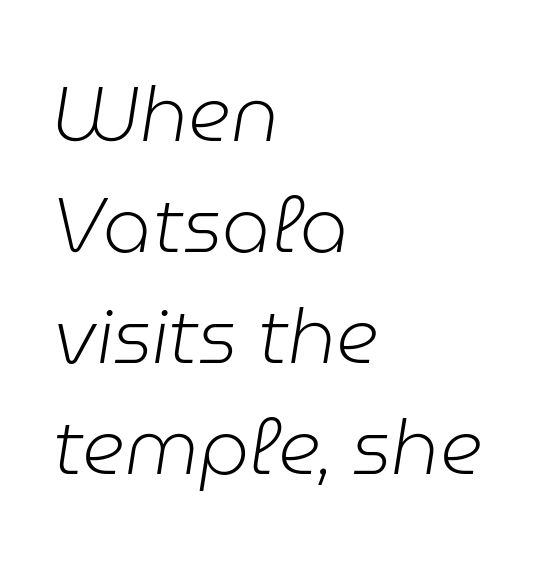
The lines in this sample share a left origin and differ only in where they stop. The space beneath each line is pristine and unruled. The gaps between neighbouring characters are ordinary and unremarkable. Note the varied advance widths — an 'i' is clearly narrower than an 'm'.
